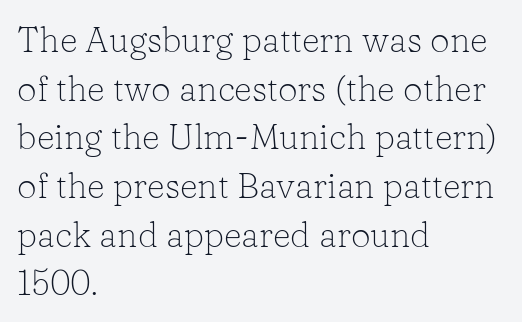
The image shows 35 px light serif type, upright; set left-aligned, normal line spacing (1.39x), normal letter spacing, not underlined; low stroke contrast and a medium x-height.
